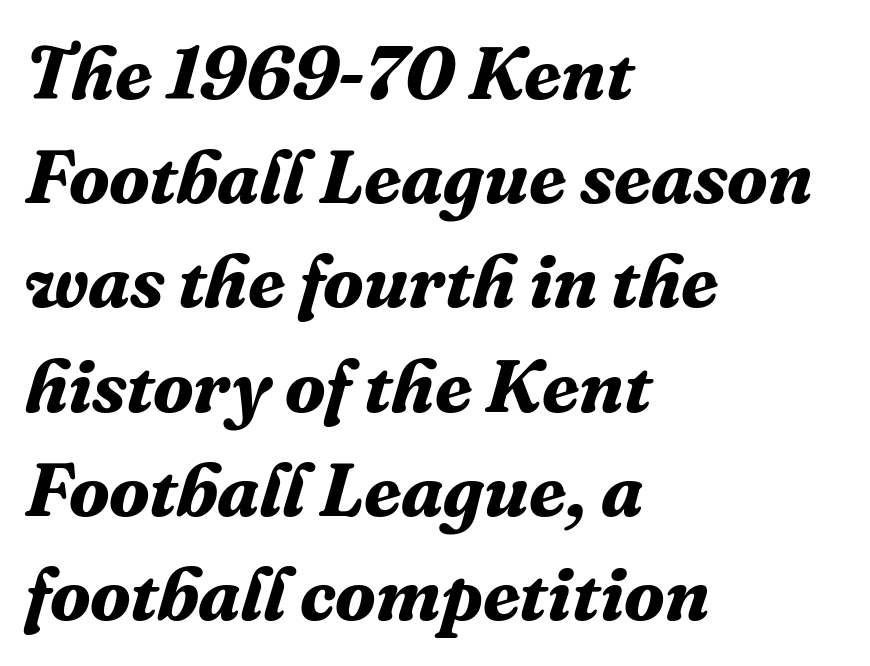
The image shows 75 px bold serif type, italic (leaning right); set left-aligned, normal line spacing (1.39x), normal letter spacing, not underlined; medium stroke contrast and a medium x-height.
